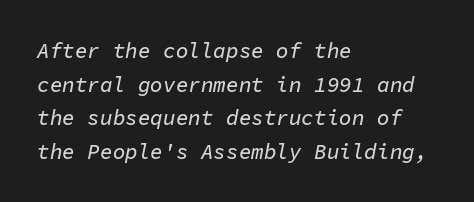
If you drew a ruler down the left edge, every line would touch it. Compared with typical paragraphs, the rows here are spaced about the same. Letter spacing: default. The words here are not underlined. The glyphs look as if they've been sheared to an angle.
